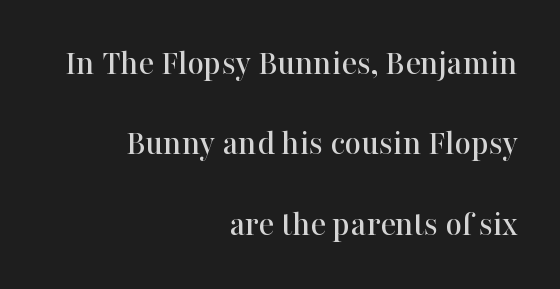
Observe the ordinary spacing: letters are neighbours, not strangers. The lines in this sample share a right terminus and differ only in where they begin. Compared with typical paragraphs, the rows here are farther apart. Is this a sans? No — the strokes have serifs.
